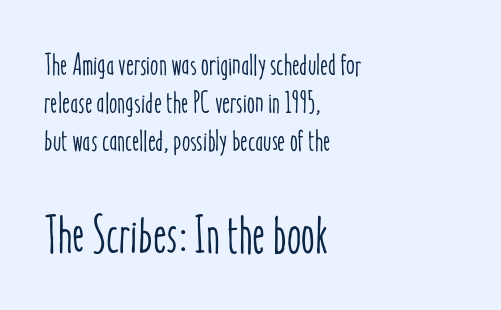
{"italic": "no", "width": "condensed", "stroke_contrast": "low", "x_height": "medium", "monospaced": "no", "underline": "no", "align": "left", "line_spacing": "normal", "line_spacing_ratio": 1.27, "letter_spacing": "normal", "letter_spacing_em": 0.0, "larger_block": "second", "size_ratio": 1.73, "glyph_px": 52}
